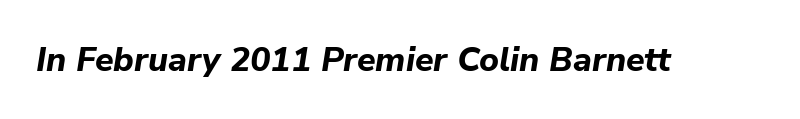
These lines are rendered in a variable-pitch font. Notice how the stems are inclined rather than vertical — that's the hallmark of italics. Here the glyphs are tracked normally, forming tight word shapes. Is the type bold? Yes — the strokes are clearly thick and heavy. Has an underline been added? It has not.
